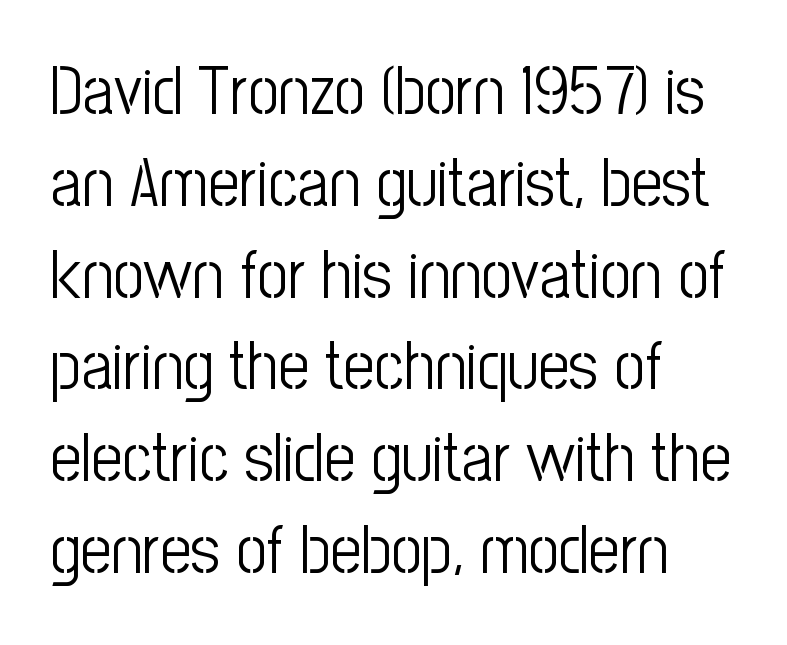
The paragraph shown leans on its left margin. Weight: regular or lighter. Clear beneath every line of the passage. What kind of face is this? One without serifs — a sans. This is the regular roman posture of the typeface.
